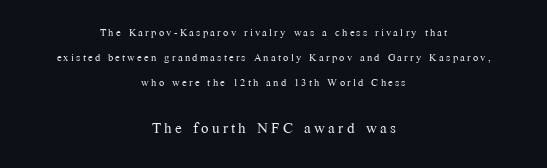
The image shows 20 px text type, upright; set centered, line spacing 1.78x, not underlined; the second (bottom) block is 1.43x larger.
